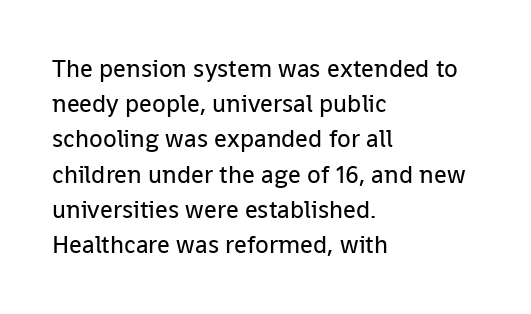
The image shows 25 px text type, upright; set left-aligned, normal line spacing (1.41x), normal letter spacing, not underlined.
